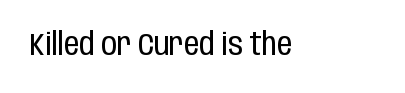
Q: Is the text bold? A: No.
Q: Is the text italic (slanted)? A: No, it is upright.
Q: Is the typeface a serif or a sans-serif typeface? A: Sans-serif.
Q: Is the text underlined? A: No.
Q: Is the spacing between letters normal or unusually wide? A: Normal.
Q: Width (condensed, normal, or wide)? A: Condensed.
Q: Stroke contrast? A: Low.
Q: x-height? A: Large.
Q: Monospaced? A: No.
